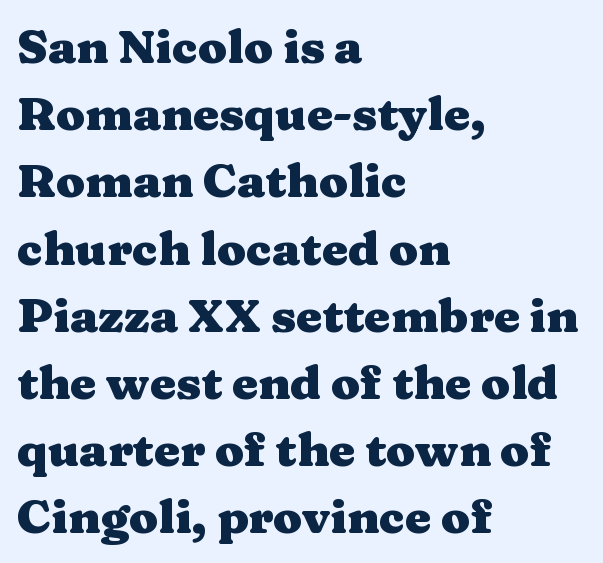
The image shows 47 px heavy, wide serif type, upright; set left-aligned, normal line spacing (1.43x), normal letter spacing, not underlined; medium stroke contrast and a medium x-height.
